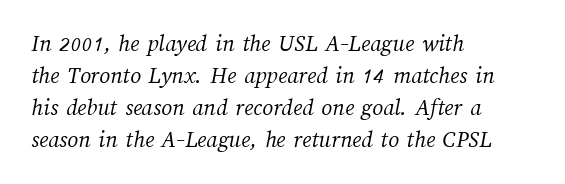
The image shows 24 px text type; set left-aligned, normal line spacing (1.34x), normal letter spacing, not underlined.
